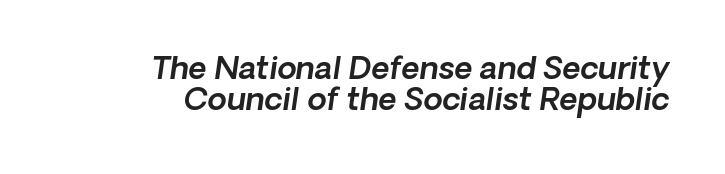
{"serif": "no", "width": "normal", "x_height": "medium", "monospaced": "no", "underline": "no", "align": "right", "line_spacing": "tight", "line_spacing_ratio": 1.01, "letter_spacing": "normal", "letter_spacing_em": 0.0, "glyph_px": 31}
